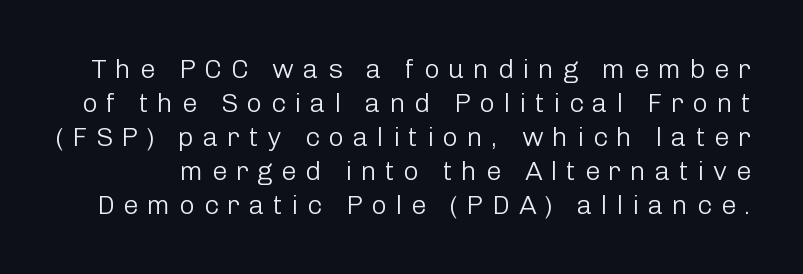
{"italic": "no", "bold": "no", "underline": "no", "line_spacing": "normal", "line_spacing_ratio": 1.26, "letter_spacing": "wide", "letter_spacing_em": 0.32, "glyph_px": 27}
